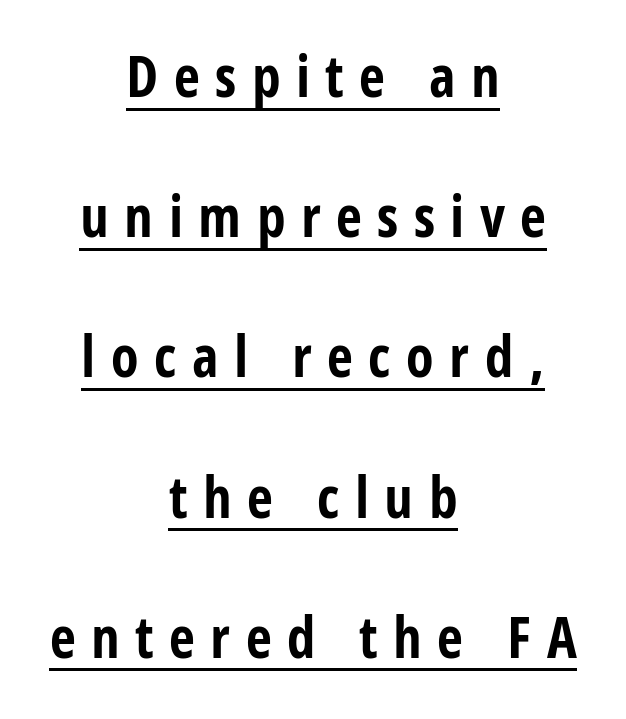
This rendering uses center alignment, leaving both contours irregular but symmetric. Varying glyph widths throughout — classic text-font behaviour. Loose tracking; the words dissolve into strings of separated letters. Tall strokes in this sample are plumb rather than angled.
